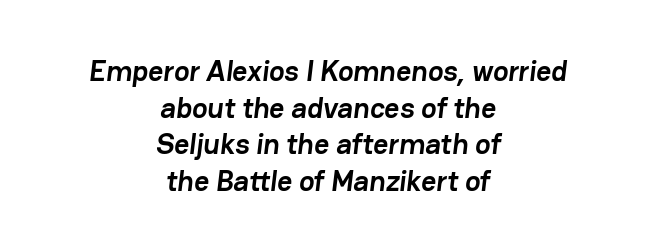
Q: Is the text bold? A: Yes.
Q: Is the typeface a serif or a sans-serif typeface? A: Sans-serif.
Q: Is the text underlined? A: No.
Q: How is the paragraph aligned? A: Centered.
Q: Is the spacing between letters normal or unusually wide? A: Normal.
Q: Is the spacing between lines tight, normal or loose? A: Normal.
Q: Width (condensed, normal, or wide)? A: Normal.
Q: Stroke contrast? A: Low.
Q: x-height? A: Medium.
Q: Monospaced? A: No.
